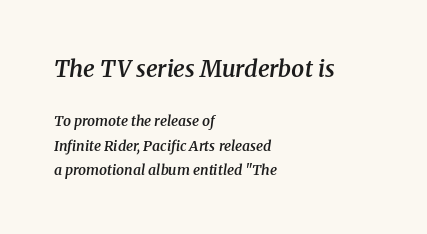
Q: Is the text bold? A: Semi-bold.
Q: Is the text italic (slanted)? A: Yes, it leans right by about 8 degrees.
Q: Is the text underlined? A: No.
Q: How is the paragraph aligned? A: Left-aligned.
Q: Is the spacing between letters normal or unusually wide? A: Normal.
Q: Which block of text is set in a larger size, the first (top) or the second (bottom)? A: The first (top) one.
